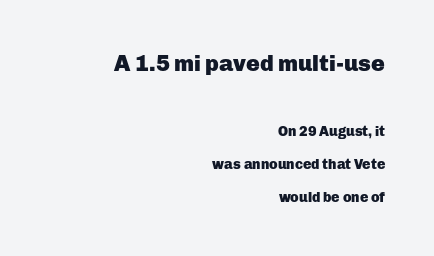
Does extra space separate the letters? No, they use regular spacing. This sample is right-justified, so line beginnings fall wherever the words allow. Size contrast runs from large at the top to small at the bottom. The string is rendered with underlining switched off. Airy leading.
